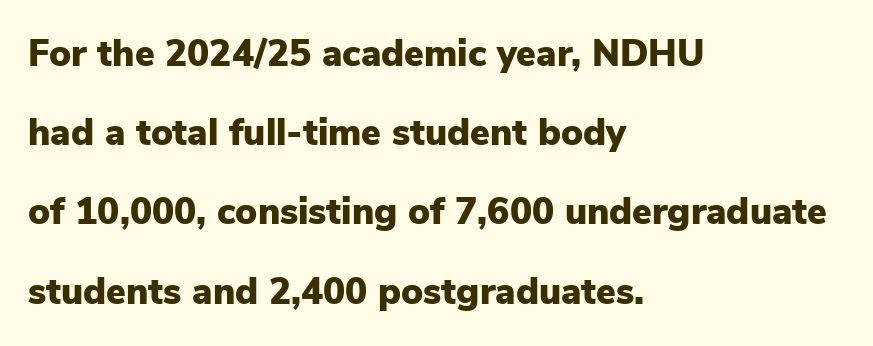
When letters stand straight like this, we call the style roman or upright. Looks like regular typesetting: each glyph gets only the width it needs. Type style note: lacks serifs. Heavy, bold letterforms. Teacher's note: observe the even left margin — that is flush-left alignment.
